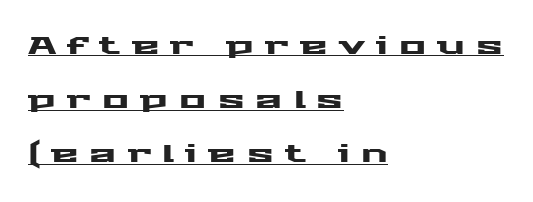
{"italic": "no", "underline": "yes", "align": "left", "line_spacing": "loose", "line_spacing_ratio": 2.17, "letter_spacing": "wide", "letter_spacing_em": 0.45, "glyph_px": 25}
